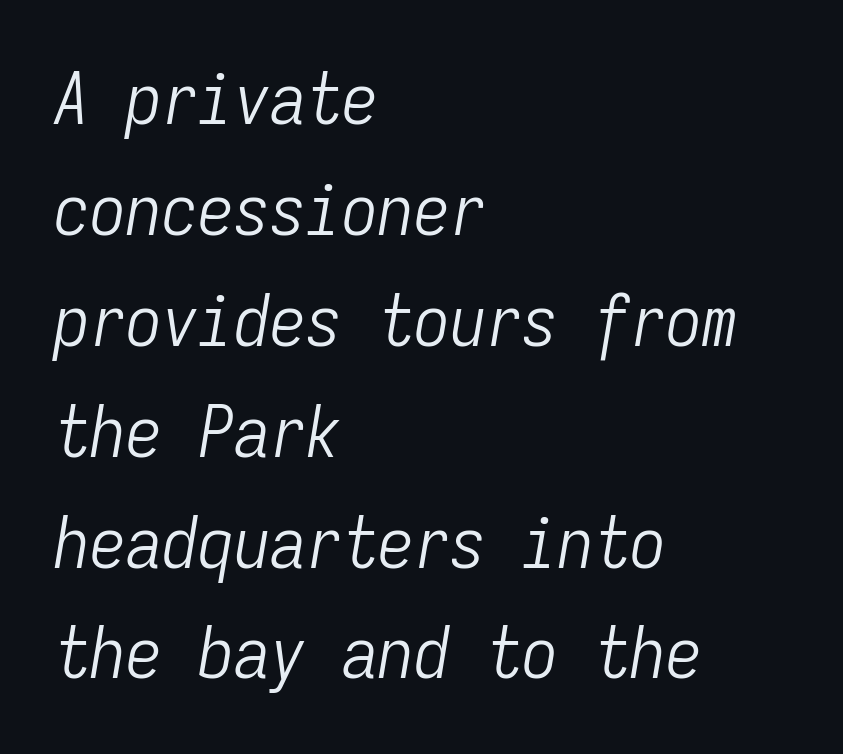
{"italic": "yes", "lean": "right", "slant_degrees": 9, "bold": "no", "weight": "light", "width": "condensed", "stroke_contrast": "low", "x_height": "medium", "monospaced": "yes", "underline": "no", "align": "left", "line_spacing": "normal", "line_spacing_ratio": 1.54, "letter_spacing": "normal", "letter_spacing_em": 0.0, "glyph_px": 72}
